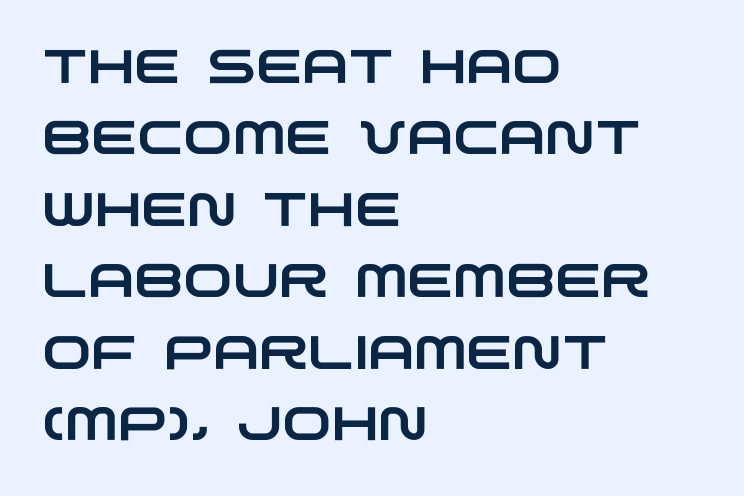
{"serif": "no", "width": "wide", "stroke_contrast": "low", "x_height": "large", "monospaced": "no", "underline": "no", "align": "left", "line_spacing": "normal", "line_spacing_ratio": 1.52, "letter_spacing": "normal", "letter_spacing_em": 0.0, "glyph_px": 47}
